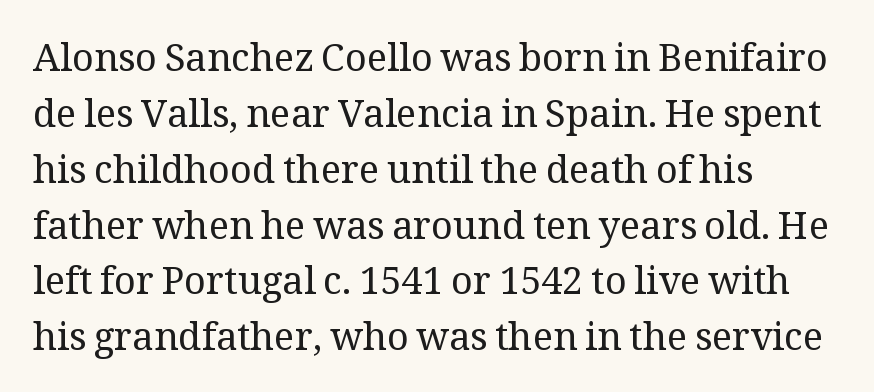
The image shows 38 px regular-weight serif type, upright; set left-aligned, normal line spacing (1.47x), normal letter spacing, not underlined; medium stroke contrast and a medium x-height.
